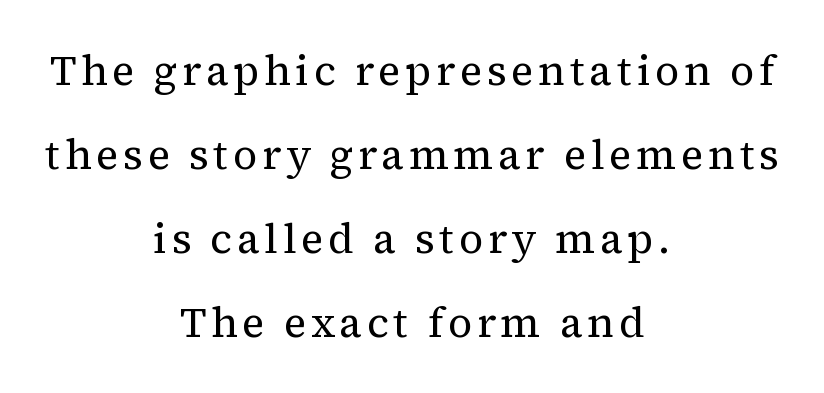
This is serif lettering, the kind often seen in printed books. Has an underline been added? It has not. The text block is weighted toward neither margin, spreading evenly from the middle. No chunkiness to these letters — they're not bold. Posture: upright roman. This sample has the flowing, uneven cadence of proportional lettering.
